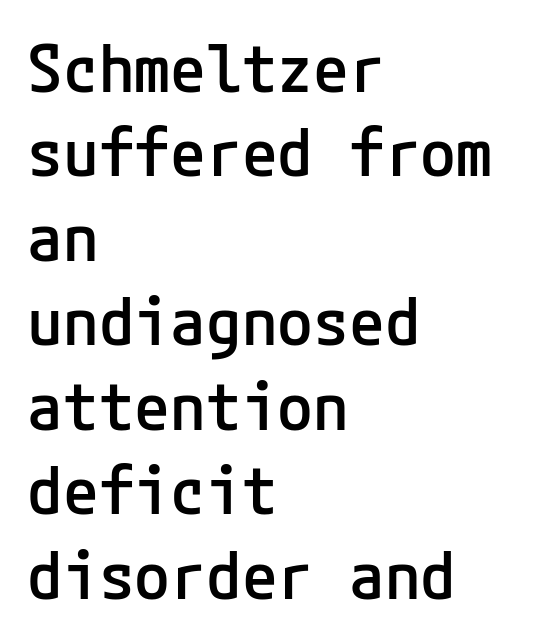
The image shows 65 px semibold sans-serif type, upright; set left-aligned, normal line spacing (1.3x), normal letter spacing, not underlined; low stroke contrast and a medium x-height.
